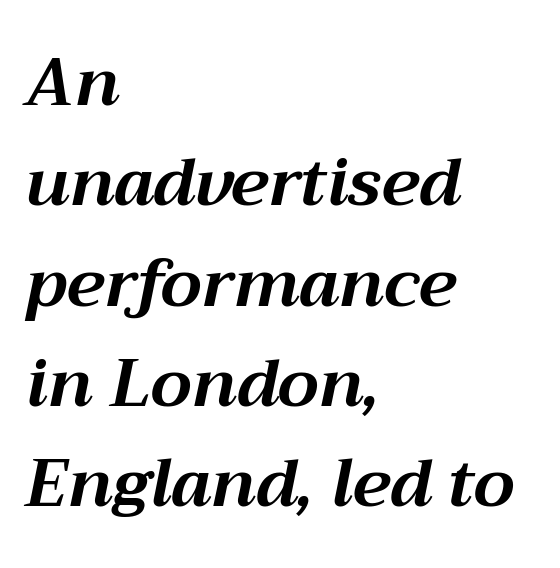
In terms of weight, the rendering is a true, heavy bold. Quick note: interline space is typical. Compared with typical body copy, the letter spacing here is the same. The passage shown leans; its letterforms are oblique. This sample is left-justified, so line endings fall wherever the words run out. Spacing verdict: proportional, widths tailored to each character.
